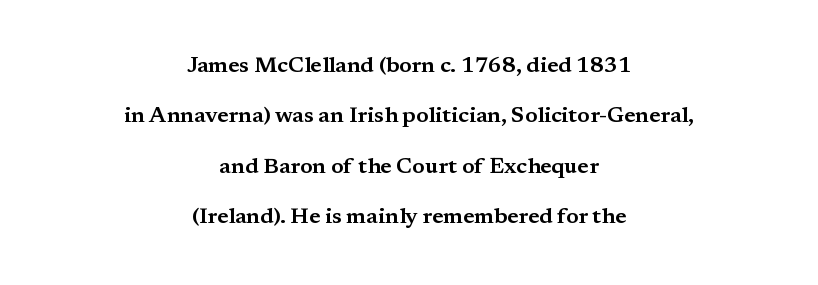
Horizontal bands of white between lines are thick stripes. No extra tracking has been applied to these lines. A centered setting, common on invitations and titles, is used for this passage. Posture: upright roman.
